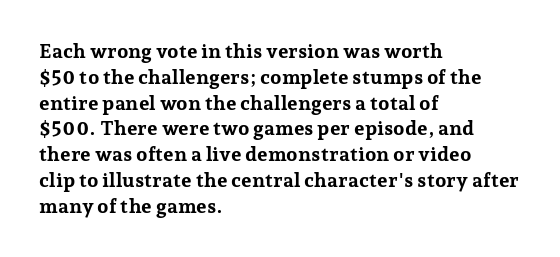
The image shows 20 px bold type, upright; set left-aligned, normal line spacing (1.29x), normal letter spacing, not underlined.
